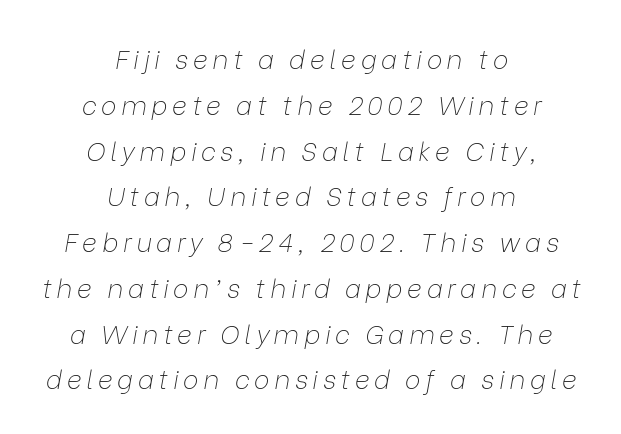
Q: Is the text bold? A: No.
Q: Is the text italic (slanted)? A: Yes, it leans right by about 9 degrees.
Q: Is the text underlined? A: No.
Q: How is the paragraph aligned? A: Centered.
